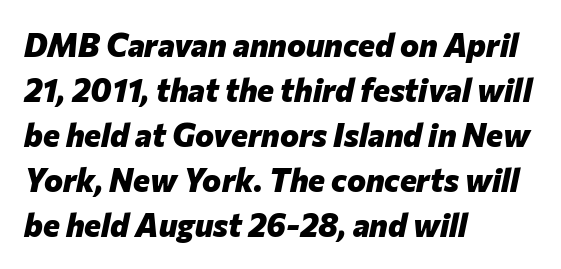
Q: Is the text bold? A: Yes.
Q: Is the text italic (slanted)? A: Yes, it leans right by about 12 degrees.
Q: Is the text underlined? A: No.
Q: How is the paragraph aligned? A: Left-aligned.
Q: Is the spacing between letters normal or unusually wide? A: Normal.
Q: Is the spacing between lines tight, normal or loose? A: Normal.
Q: Width (condensed, normal, or wide)? A: Normal.
Q: Stroke contrast? A: Low.
Q: x-height? A: Medium.
Q: Monospaced? A: No.
